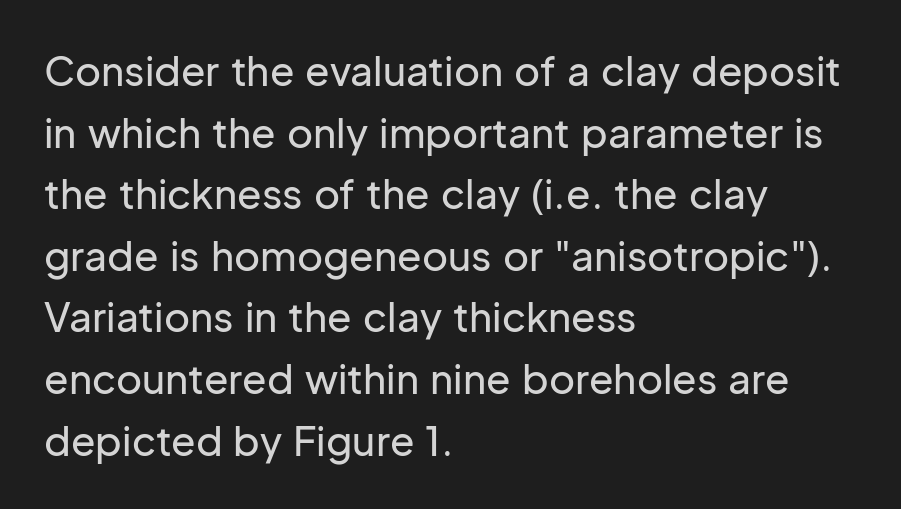
Q: Is the text italic (slanted)? A: No, it is upright.
Q: Is the typeface a serif or a sans-serif typeface? A: Sans-serif.
Q: Is the text underlined? A: No.
Q: How is the paragraph aligned? A: Left-aligned.
Q: Is the spacing between letters normal or unusually wide? A: Normal.
Q: Is the spacing between lines tight, normal or loose? A: Normal.
Q: Width (condensed, normal, or wide)? A: Normal.
Q: Stroke contrast? A: Low.
Q: x-height? A: Medium.
Q: Monospaced? A: No.
